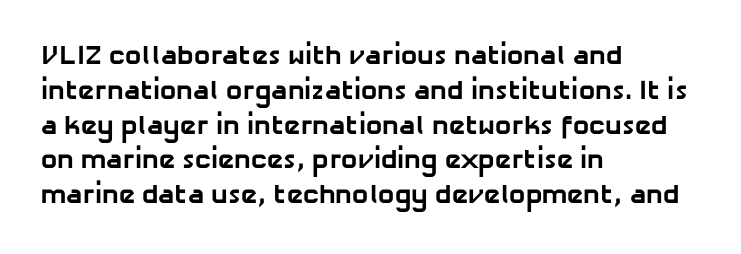
Bare-footed words on every line. A classic flush-left, rag-right setting is used for this passage. Look at the stroke-to-counter ratio: heavy, a bold. If you measured baseline to baseline, you'd find a middling distance.
